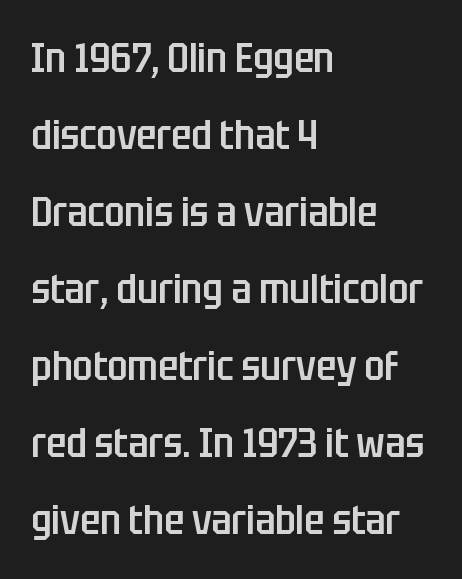
{"serif": "no", "italic": "no", "bold": "semi", "weight": "semibold", "width": "condensed", "stroke_contrast": "low", "x_height": "large", "monospaced": "no", "underline": "no", "align": "left", "line_spacing_ratio": 1.88, "letter_spacing": "normal", "letter_spacing_em": 0.0, "glyph_px": 41}
